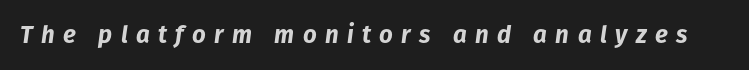
Each row of text sits above clean, open space. The whole block is typeset with a tilt. The tracking reads as deliberately expanded to a designer's eye. Does the weight exceed regular? Yes, all the way to bold.
